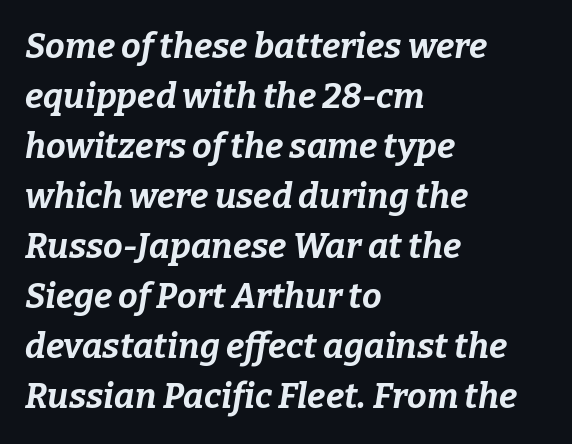
The image shows 35 px bold type, italic (leaning right); set left-aligned, normal line spacing (1.43x), normal letter spacing, not underlined; low stroke contrast and a medium x-height.
